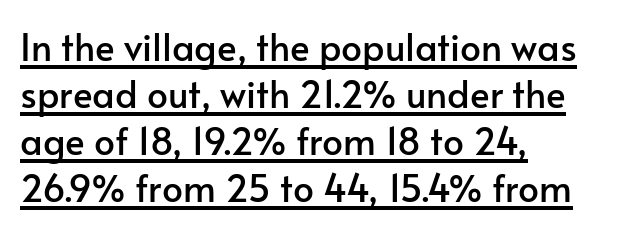
Q: Is the text italic (slanted)? A: No, it is upright.
Q: Is the typeface a serif or a sans-serif typeface? A: Sans-serif.
Q: Is the text underlined? A: Yes.
Q: How is the paragraph aligned? A: Left-aligned.
Q: Is the spacing between letters normal or unusually wide? A: Normal.
Q: Is the spacing between lines tight, normal or loose? A: Normal.
Q: Width (condensed, normal, or wide)? A: Normal.
Q: Stroke contrast? A: Low.
Q: x-height? A: Small.
Q: Monospaced? A: No.
